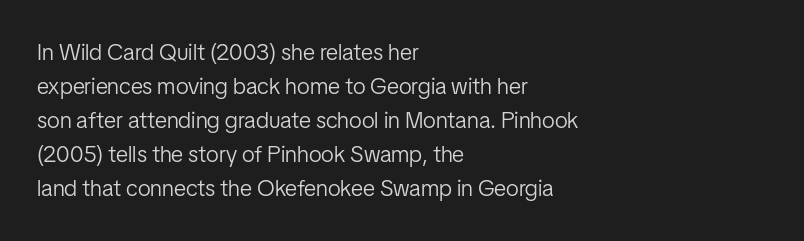
The type sits square on the baseline with zero lean. Stem width sits at or under what a default text font uses. Horizontally, the lines are justified to the leading edge only. This sample keeps an unexceptional amount of space between lines. The space beneath each line is pristine and unruled. There is no visible air inserted between adjacent glyphs.
